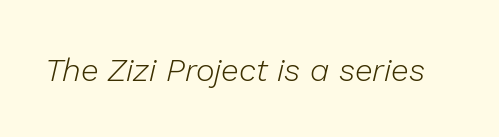
{"italic": "yes", "lean": "right", "slant_degrees": 13, "bold": "no", "weight": "light", "width": "normal", "stroke_contrast": "low", "x_height": "medium", "monospaced": "no", "underline": "no", "letter_spacing": "normal", "letter_spacing_em": 0.0, "glyph_px": 32}
